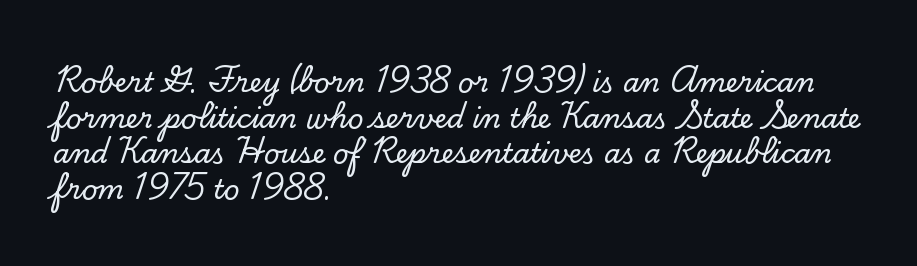
Line spacing here is normal. A bare baseline throughout the passage. Does the copy run flush right? No — it runs flush left. You could call the tracking neutral — neither tight nor loose.
